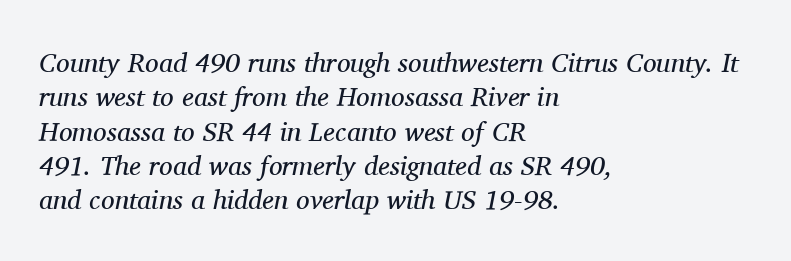
{"italic": "yes", "lean": "right", "slant_degrees": 11, "bold": "no", "underline": "no", "align": "left", "line_spacing": "normal", "line_spacing_ratio": 1.27, "letter_spacing": "normal", "letter_spacing_em": 0.0, "glyph_px": 27}
